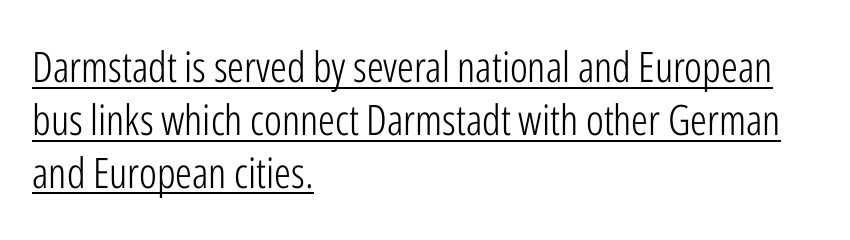
Each word holds together tightly as a unit, with standard inter-letter gaps. Horizontal bands of white between lines are of average thickness. Stroke terminals: plain, sans-serif. Think of a printed novel: that variable character pitch is what you see here. Stroke mass is kept to a normal reading level or below. Posture: upright roman.
